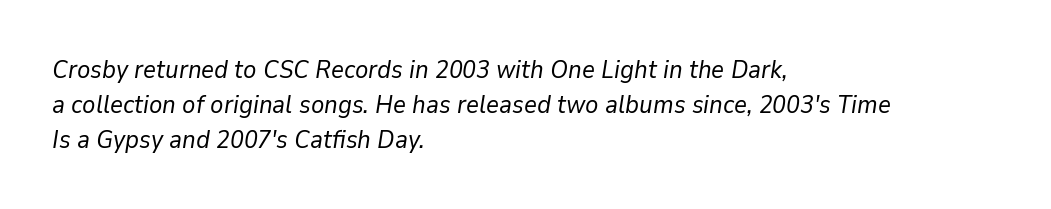
Stroke thickness stays within the range of a standard reading face or lighter. The passage shown has conventional tracking throughout. A typesetter would mark this as italic. The rendering anchors every line to the left-hand side. This block has exactly the height ordinary leading produces. This rendering features lettering with no underline.
